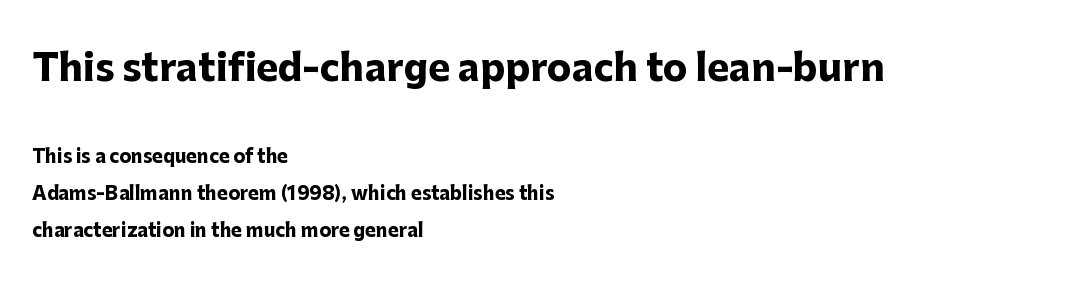
The image shows 37 px heavy sans-serif type, upright; set left-aligned, loose line spacing (2.08x), normal letter spacing, not underlined; the first (top) block is 2.06x larger; low stroke contrast and a medium x-height.
